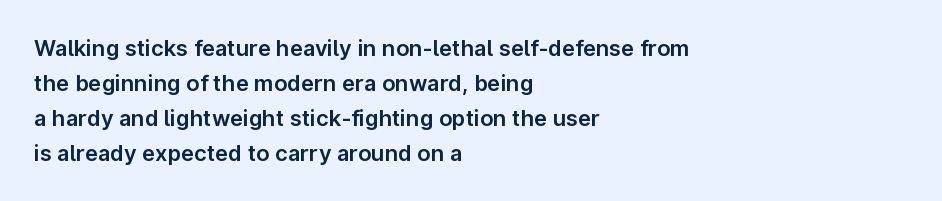
The vertical gap from one line to the next is medium. In terms of posture, this sample is upright. The ragged edge is on the right, which tells us the setting is flush left. Look at the tracking — it's just the regular setting, nothing added. Only glyphs here, with clear space below each row.
